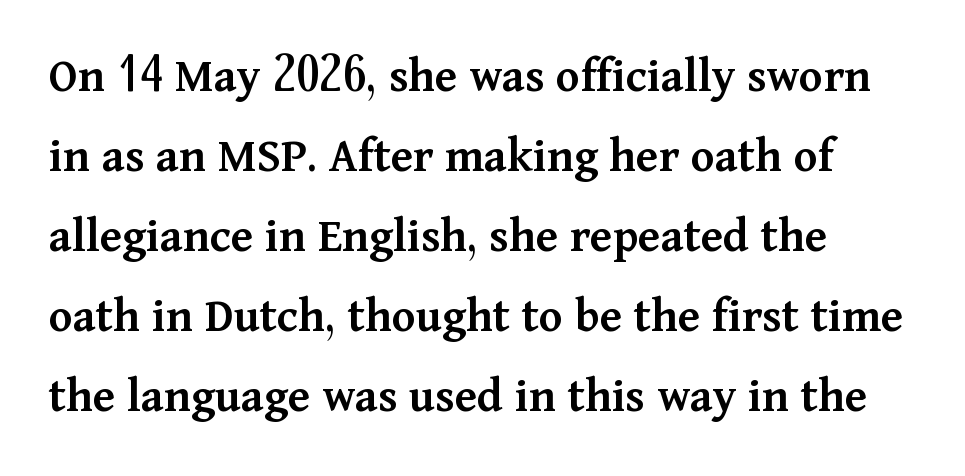
Note the varied advance widths — an 'i' is clearly narrower than an 'm'. Unlike italic type, these characters show no tilt at all. Bare-footed words on every line. Yep, those are serifs on the letters. The glyphs have the mass of a demibold cut, below bold. These lines keep a tight, regular rhythm from letter to letter.
